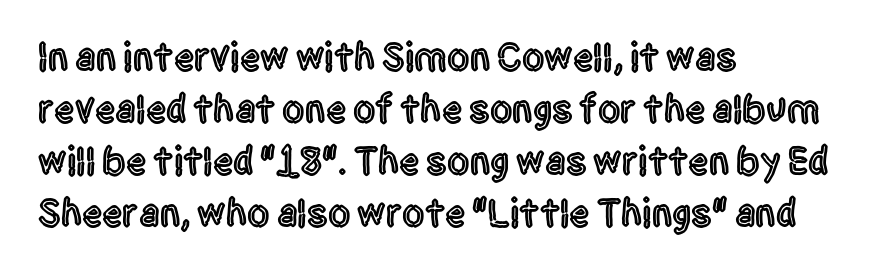
Q: Is the text italic (slanted)? A: No, it is upright.
Q: Is the typeface a serif or a sans-serif typeface? A: Sans-serif.
Q: Is the text underlined? A: No.
Q: How is the paragraph aligned? A: Left-aligned.
Q: Is the spacing between letters normal or unusually wide? A: Normal.
Q: Is the spacing between lines tight, normal or loose? A: Normal.
Q: Width (condensed, normal, or wide)? A: Condensed.
Q: x-height? A: Large.
Q: Monospaced? A: No.
